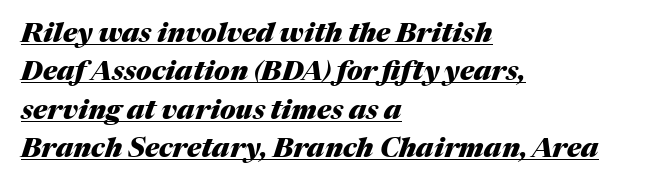
Q: Is the text bold? A: Yes.
Q: Is the text italic (slanted)? A: Yes, it leans right by about 17 degrees.
Q: Is the text underlined? A: Yes.
Q: How is the paragraph aligned? A: Left-aligned.
Q: Is the spacing between letters normal or unusually wide? A: Normal.
Q: Is the spacing between lines tight, normal or loose? A: Normal.
